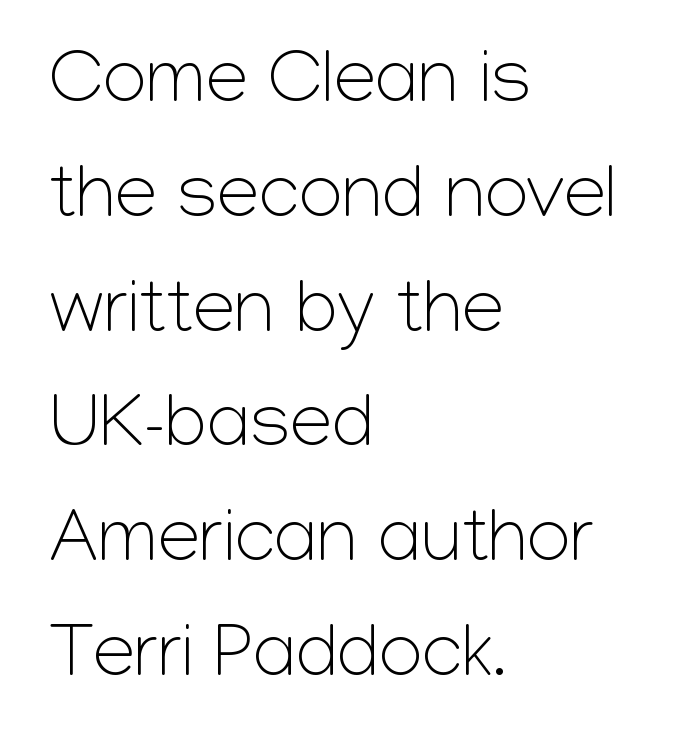
The image shows 76 px light sans-serif type, upright; set left-aligned, normal line spacing (1.51x), normal letter spacing, not underlined; low stroke contrast and a medium x-height.
